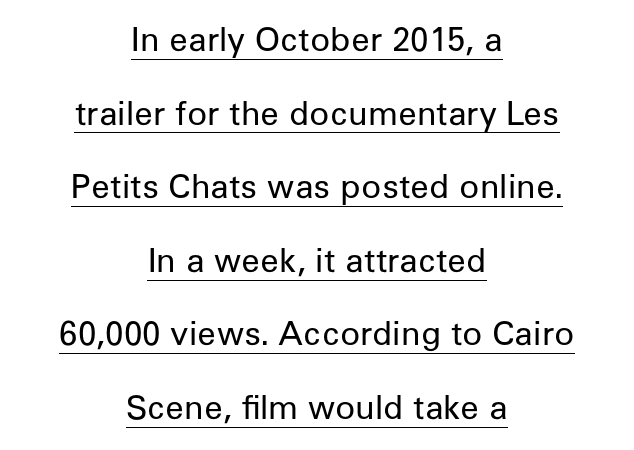
Q: Is the text bold? A: No.
Q: Is the text italic (slanted)? A: No, it is upright.
Q: Is the typeface a serif or a sans-serif typeface? A: Sans-serif.
Q: Is the text underlined? A: Yes.
Q: How is the paragraph aligned? A: Centered.
Q: Is the spacing between letters normal or unusually wide? A: Normal.
Q: Is the spacing between lines tight, normal or loose? A: Loose.
Q: Width (condensed, normal, or wide)? A: Normal.
Q: Stroke contrast? A: Low.
Q: x-height? A: Medium.
Q: Monospaced? A: No.
